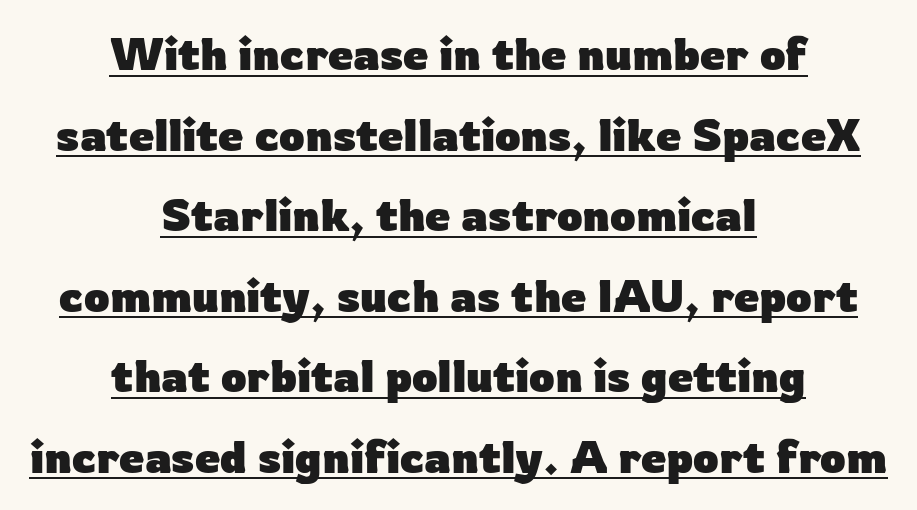
As a designer I'd log this as weight 700, bold. This is sans-serif lettering, the kind often seen on screens and signage. Short note: letters normally spaced. Varying glyph widths throughout — classic text-font behaviour. This rendering features underlined lettering. Vertical strokes here are truly vertical.
